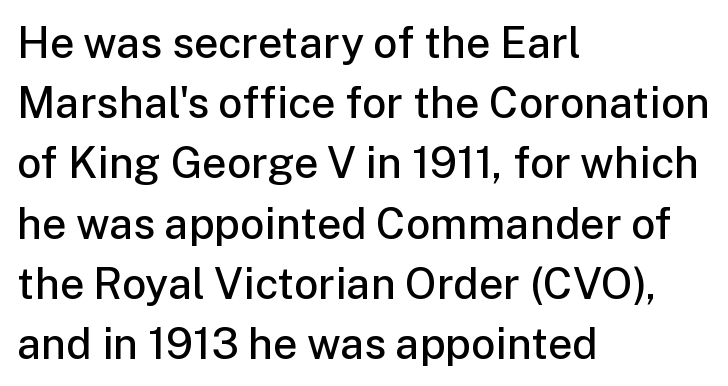
{"serif": "no", "italic": "no", "bold": "semi", "weight": "semibold", "width": "normal", "stroke_contrast": "low", "x_height": "medium", "monospaced": "no", "underline": "no", "align": "left", "line_spacing": "normal", "line_spacing_ratio": 1.4, "letter_spacing": "normal", "letter_spacing_em": 0.0, "glyph_px": 43}
